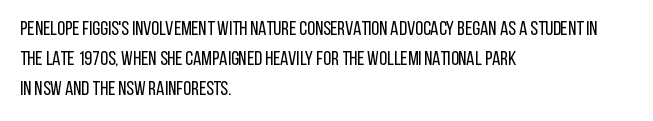
{"italic": "no", "bold": "no", "underline": "no", "align": "left", "line_spacing": "normal", "line_spacing_ratio": 1.51, "letter_spacing": "normal", "letter_spacing_em": 0.0, "glyph_px": 20}
